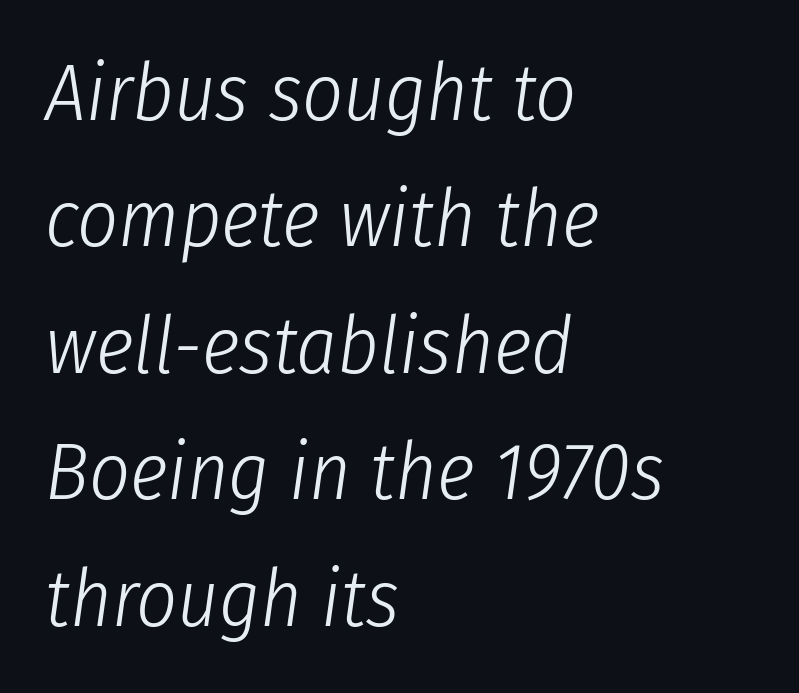
The image shows 80 px light, condensed type, italic (leaning right); set left-aligned, normal line spacing (1.58x), normal letter spacing, not underlined; low stroke contrast and a medium x-height.
